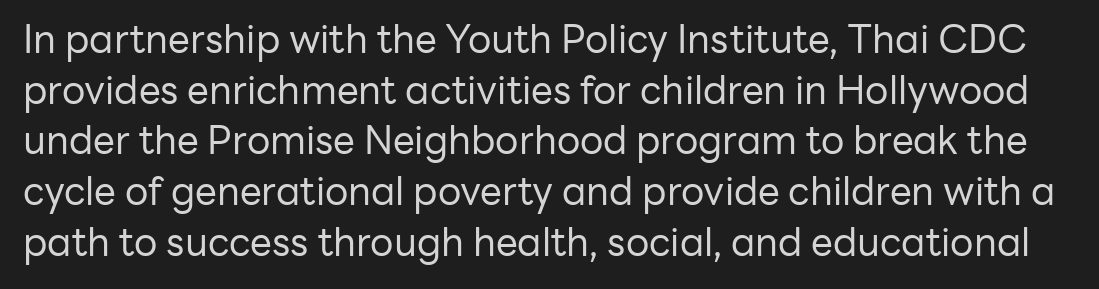
Q: Is the text bold? A: No.
Q: Is the text italic (slanted)? A: No, it is upright.
Q: Is the typeface a serif or a sans-serif typeface? A: Sans-serif.
Q: Is the text underlined? A: No.
Q: Is the spacing between letters normal or unusually wide? A: Normal.
Q: Is the spacing between lines tight, normal or loose? A: Normal.
Q: Width (condensed, normal, or wide)? A: Normal.
Q: Stroke contrast? A: Low.
Q: x-height? A: Medium.
Q: Monospaced? A: No.
